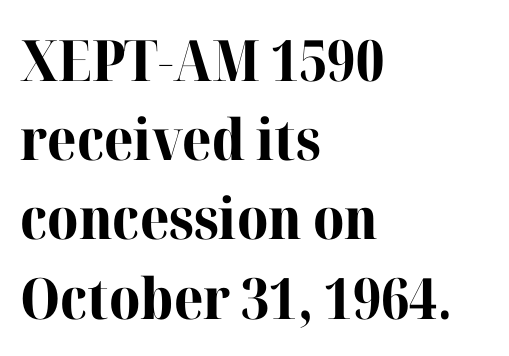
The image shows 57 px bold serif type, upright; set left-aligned, normal line spacing (1.39x), normal letter spacing, not underlined; high stroke contrast and a medium x-height.
